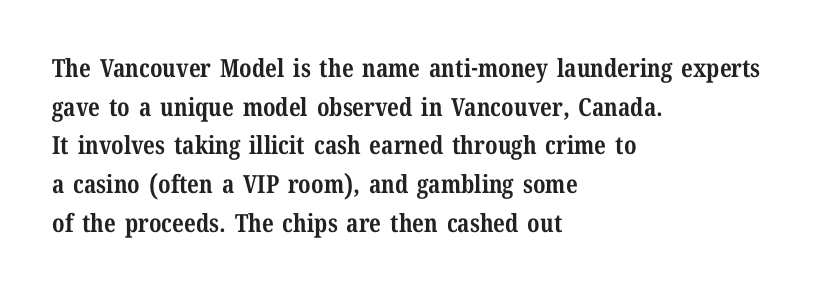
{"italic": "no", "bold": "yes", "underline": "no", "align": "left", "line_spacing": "normal", "line_spacing_ratio": 1.55, "letter_spacing": "normal", "letter_spacing_em": 0.0, "glyph_px": 25}
